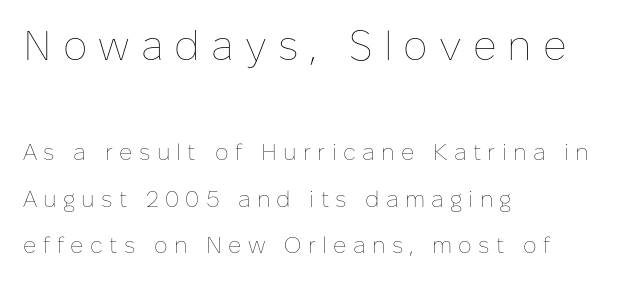
{"italic": "no", "bold": "no", "weight": "thin", "width": "normal", "stroke_contrast": "low", "x_height": "medium", "monospaced": "no", "underline": "no", "align": "left", "line_spacing": "loose", "line_spacing_ratio": 2.03, "letter_spacing": "wide", "letter_spacing_em": 0.27, "larger_block": "first", "size_ratio": 1.78, "glyph_px": 41}
